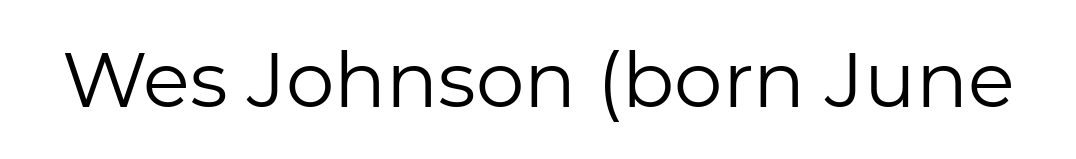
{"serif": "no", "italic": "no", "bold": "no", "weight": "regular", "width": "normal", "stroke_contrast": "low", "x_height": "medium", "monospaced": "no", "underline": "no", "letter_spacing": "normal", "letter_spacing_em": 0.0, "glyph_px": 77}
